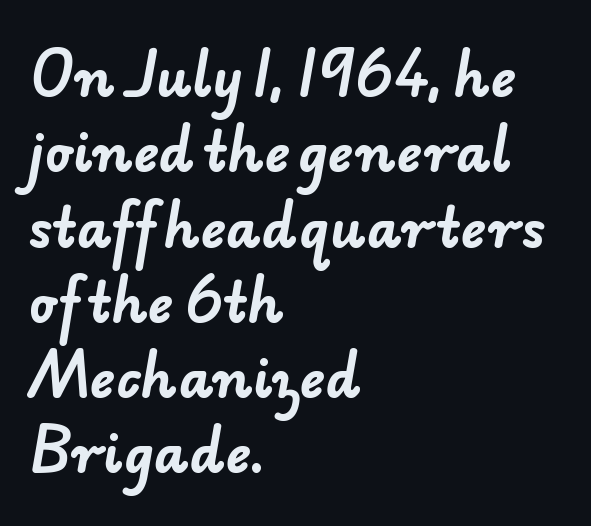
{"serif": "no", "bold": "yes", "weight": "bold", "width": "normal", "stroke_contrast": "low", "x_height": "small", "monospaced": "no", "underline": "no", "align": "left", "line_spacing": "normal", "line_spacing_ratio": 1.42, "letter_spacing": "normal", "letter_spacing_em": 0.0, "glyph_px": 53}
